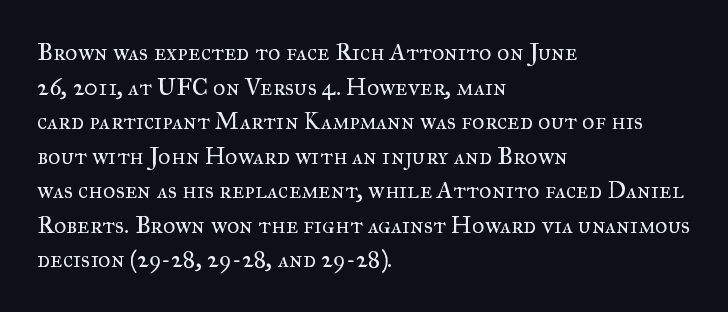
{"italic": "no", "bold": "no", "underline": "no", "align": "left", "line_spacing": "normal", "line_spacing_ratio": 1.44, "letter_spacing": "normal", "letter_spacing_em": 0.0, "glyph_px": 24}
